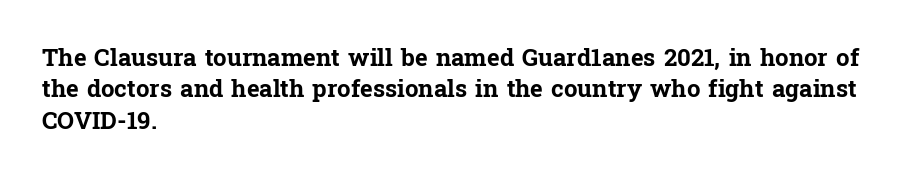
The image shows 24 px bold type, upright; set left-aligned, normal line spacing (1.31x), normal letter spacing, not underlined.
